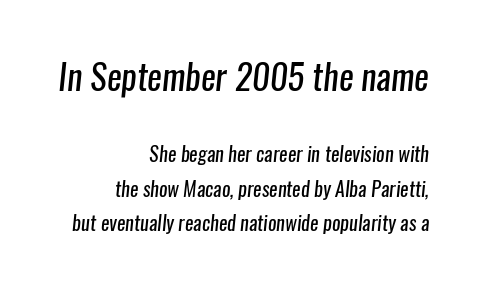
Only glyphs here, with clear space below each row. I'd call this a sans setting — the letters go barefoot. The passage shown begins with its larger block and ends with its smaller one. Is the block centered? No — it sits flush against the right margin. Looks like regular typesetting: each glyph gets only the width it needs.
